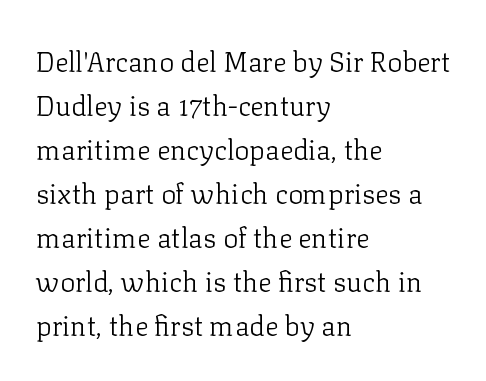
The image shows 28 px light serif type, upright; set left-aligned, normal line spacing (1.57x), normal letter spacing, not underlined; low stroke contrast and a medium x-height.
